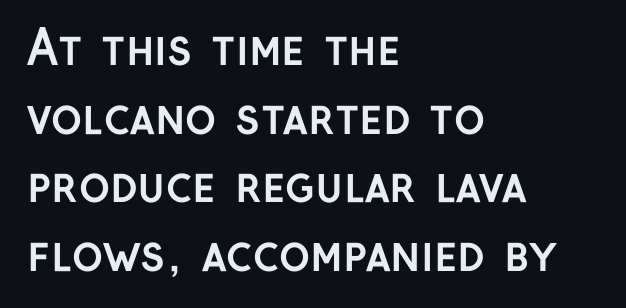
If you drew a ruler down the left edge, every line would touch it. Each row of text sits above clean, open space. Is this a sans? Yes — the strokes have no serifs. Looks like regular typesetting: each glyph gets only the width it needs.
